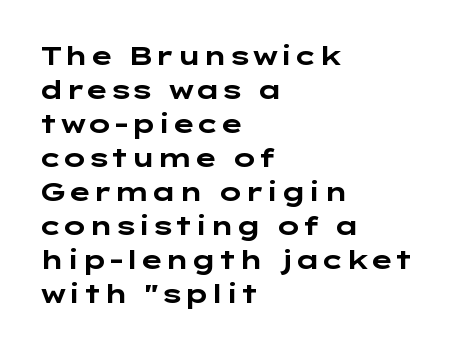
The image shows 26 px bold type, upright; set left-aligned, normal line spacing (1.31x), normal letter spacing, not underlined.
